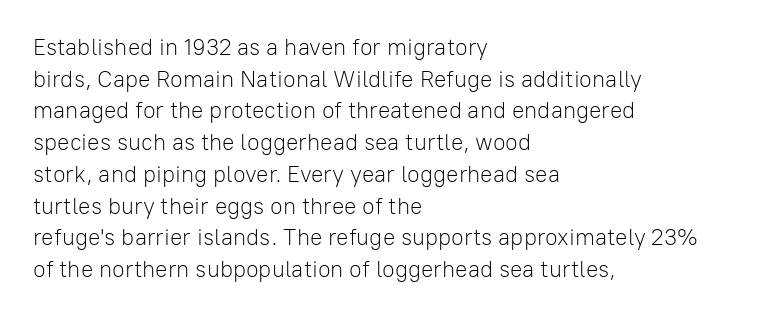
The image shows 23 px text type, upright; set left-aligned, normal line spacing (1.38x), normal letter spacing, not underlined.
